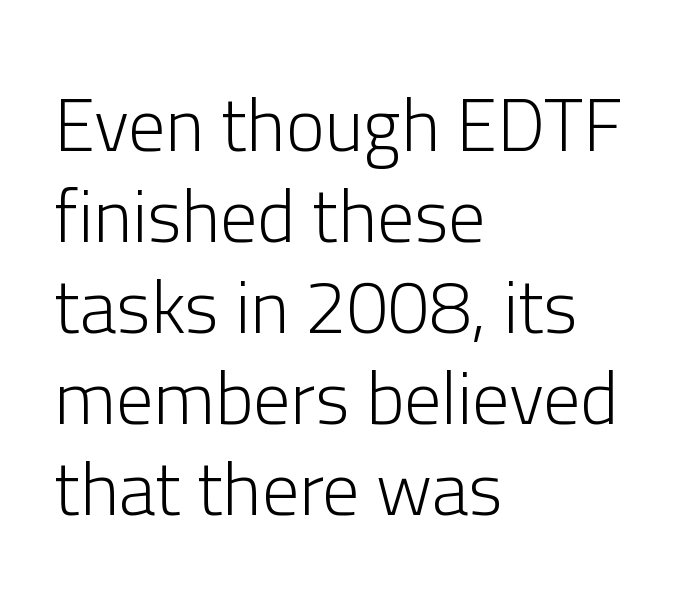
The image shows 74 px light sans-serif type, upright; set left-aligned, line spacing 1.23x, normal letter spacing, not underlined; low stroke contrast and a medium x-height.
